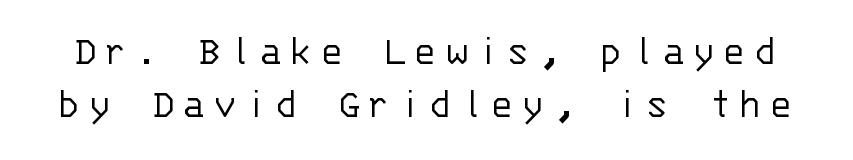
Q: Is the text bold? A: No.
Q: Is the text italic (slanted)? A: No, it is upright.
Q: Is the typeface a serif or a sans-serif typeface? A: Sans-serif.
Q: Is the text underlined? A: No.
Q: Width (condensed, normal, or wide)? A: Normal.
Q: Stroke contrast? A: Low.
Q: x-height? A: Large.
Q: Monospaced? A: Yes.
